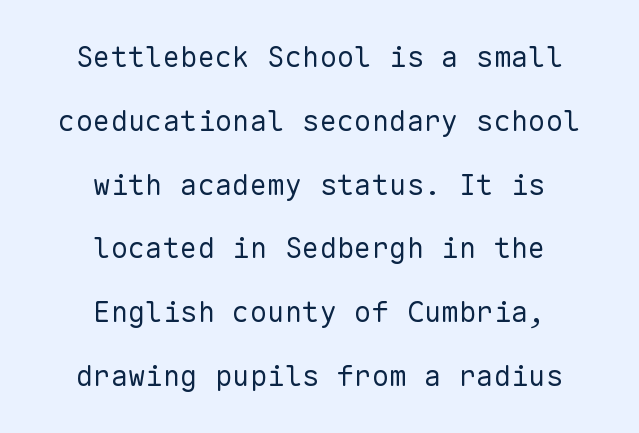
The image shows 29 px regular-weight sans-serif type, upright, monospaced; set centered, loose line spacing (2.2x), normal letter spacing, not underlined; low stroke contrast and a medium x-height.
